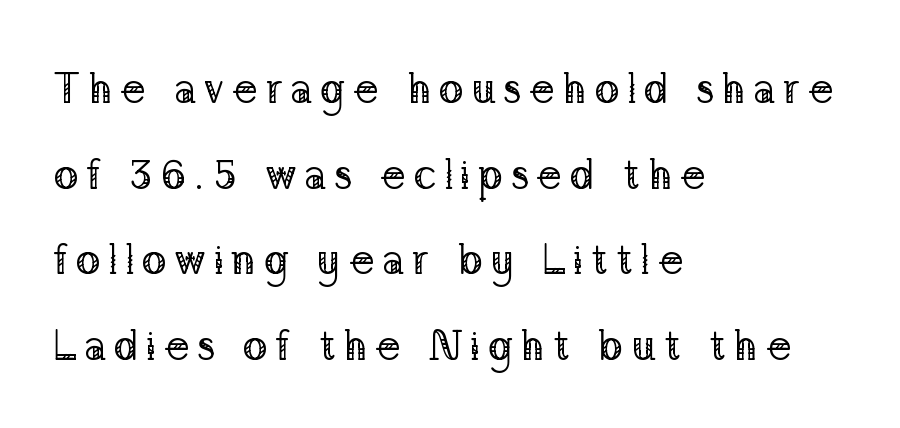
{"serif": "yes", "italic": "no", "bold": "no", "weight": "regular", "width": "normal", "stroke_contrast": "low", "x_height": "medium", "monospaced": "no", "underline": "no", "align": "left", "line_spacing": "loose", "line_spacing_ratio": 2.04, "glyph_px": 42}
